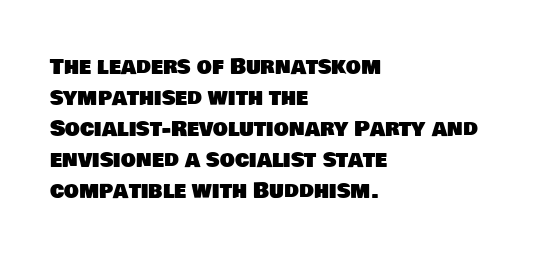
{"underline": "no", "align": "left", "line_spacing": "normal", "line_spacing_ratio": 1.48, "letter_spacing": "normal", "letter_spacing_em": 0.0, "glyph_px": 21}
